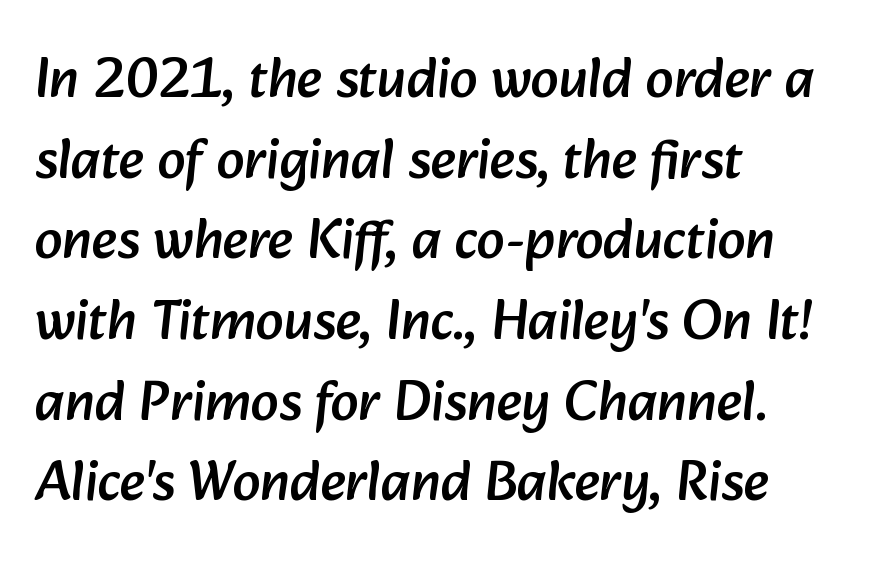
{"serif": "no", "width": "normal", "stroke_contrast": "low", "x_height": "medium", "monospaced": "no", "underline": "no", "align": "left", "line_spacing": "normal", "line_spacing_ratio": 1.44, "letter_spacing": "normal", "letter_spacing_em": 0.0, "glyph_px": 56}
